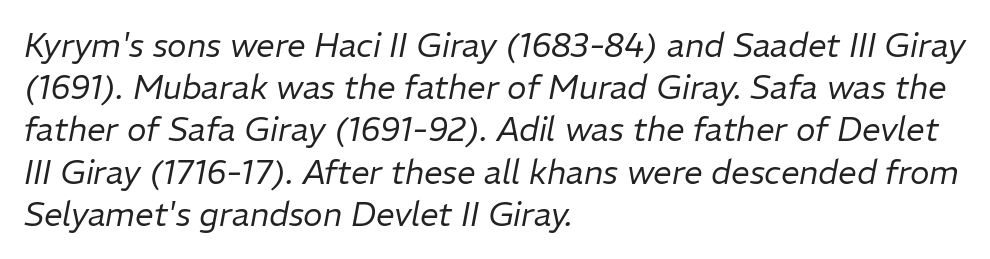
The image shows 33 px regular-weight type, italic (leaning right); set left-aligned, normal line spacing (1.28x), normal letter spacing, not underlined; low stroke contrast and a medium x-height.
